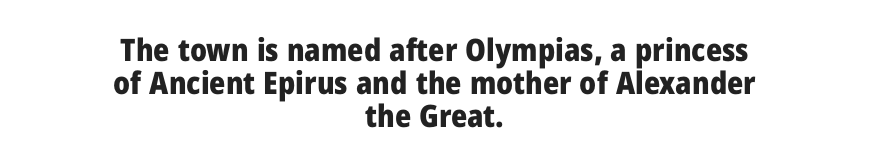
The image shows 31 px heavy sans-serif type, upright; set centered, tight line spacing (1.07x), normal letter spacing, not underlined; low stroke contrast and a medium x-height.
